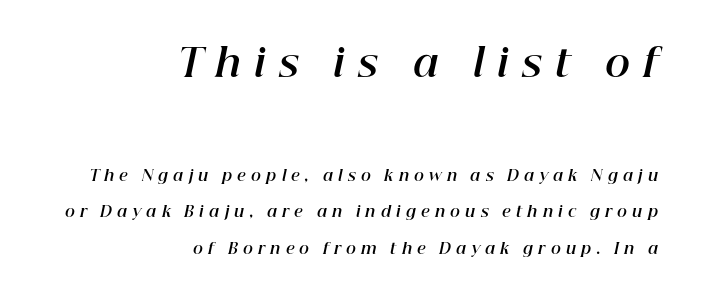
The image shows 38 px bold type, italic (leaning right); set right-aligned, loose line spacing (2.43x), unusually wide letter spacing (+0.35 em), not underlined; the first (top) block is 2.53x larger; high stroke contrast and a medium x-height.
